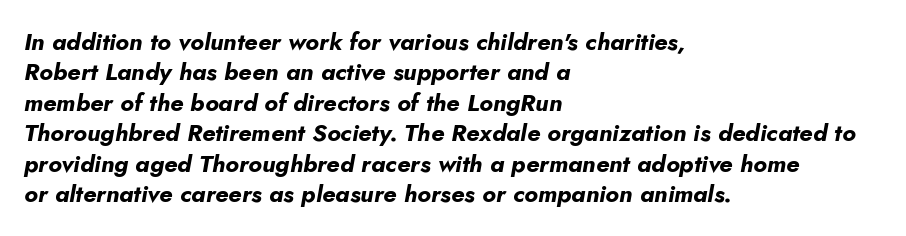
The image shows 24 px bold type, italic (leaning right); set left-aligned, normal line spacing (1.27x), normal letter spacing, not underlined.
